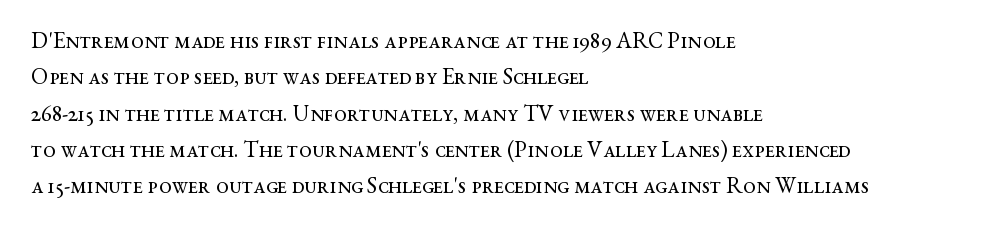
{"italic": "no", "bold": "no", "underline": "no", "align": "left", "line_spacing": "normal", "line_spacing_ratio": 1.58, "letter_spacing": "normal", "letter_spacing_em": 0.0, "glyph_px": 23}
